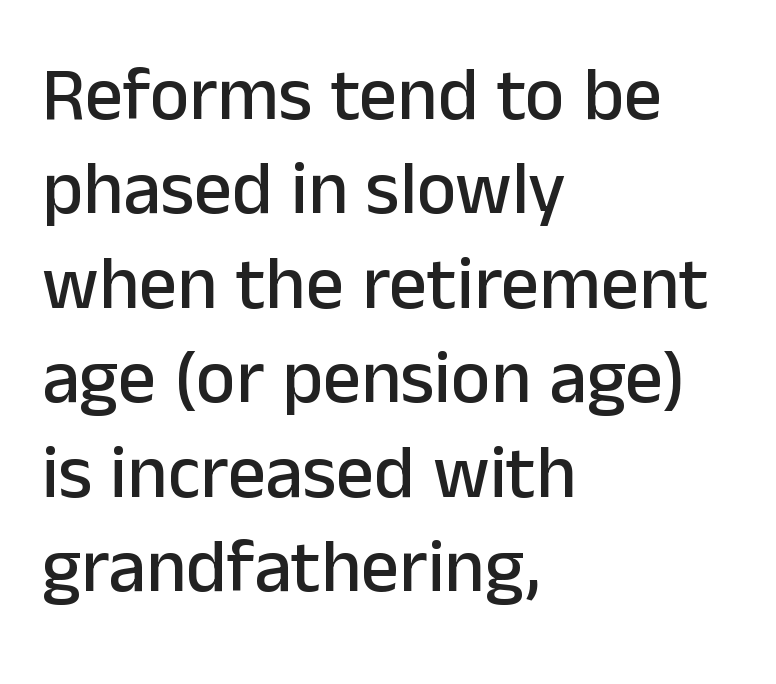
Q: Is the text italic (slanted)? A: No, it is upright.
Q: Is the typeface a serif or a sans-serif typeface? A: Sans-serif.
Q: Is the text underlined? A: No.
Q: How is the paragraph aligned? A: Left-aligned.
Q: Is the spacing between letters normal or unusually wide? A: Normal.
Q: Is the spacing between lines tight, normal or loose? A: Normal.
Q: Width (condensed, normal, or wide)? A: Normal.
Q: Stroke contrast? A: Low.
Q: x-height? A: Medium.
Q: Monospaced? A: No.
